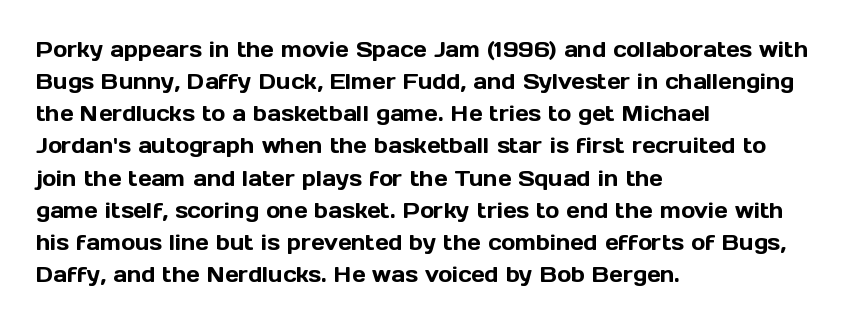
The image shows 21 px text type, upright; set left-aligned, normal line spacing (1.53x), normal letter spacing, not underlined.
